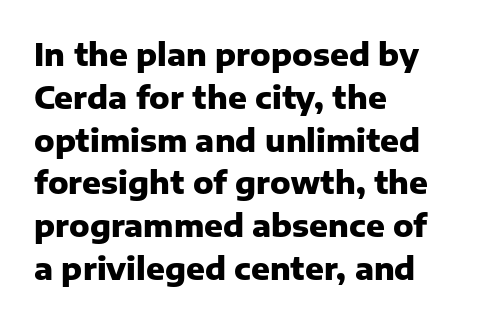
Q: Is the text bold? A: Yes.
Q: Is the text italic (slanted)? A: No, it is upright.
Q: Is the typeface a serif or a sans-serif typeface? A: Sans-serif.
Q: Is the text underlined? A: No.
Q: How is the paragraph aligned? A: Left-aligned.
Q: Is the spacing between letters normal or unusually wide? A: Normal.
Q: Is the spacing between lines tight, normal or loose? A: Normal.
Q: Width (condensed, normal, or wide)? A: Normal.
Q: Stroke contrast? A: Low.
Q: x-height? A: Medium.
Q: Monospaced? A: No.
